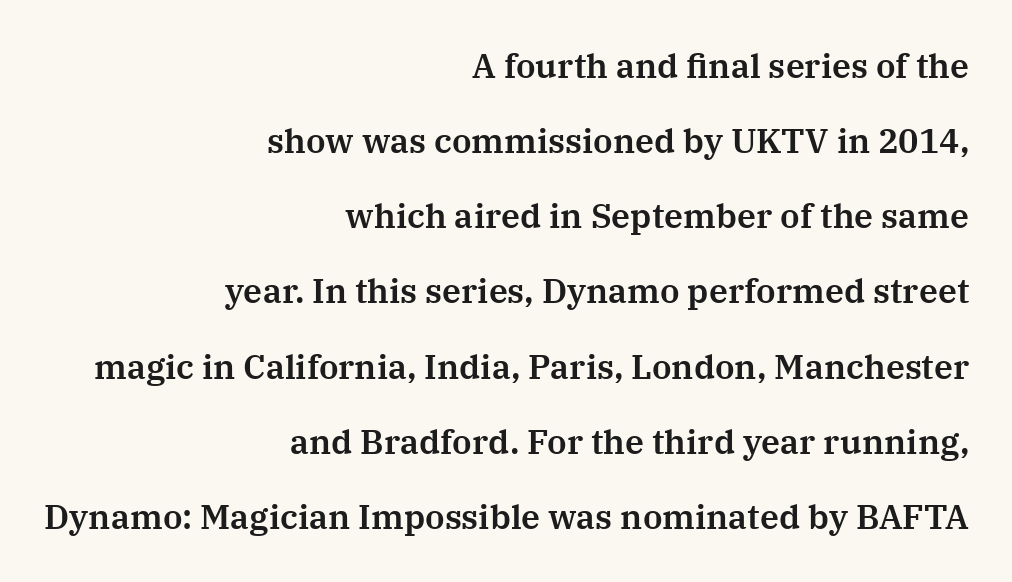
Q: Is the text italic (slanted)? A: No, it is upright.
Q: Is the typeface a serif or a sans-serif typeface? A: Serif.
Q: Is the text underlined? A: No.
Q: How is the paragraph aligned? A: Right-aligned.
Q: Is the spacing between letters normal or unusually wide? A: Normal.
Q: Is the spacing between lines tight, normal or loose? A: Loose.
Q: Width (condensed, normal, or wide)? A: Normal.
Q: Stroke contrast? A: Medium.
Q: x-height? A: Medium.
Q: Monospaced? A: No.
